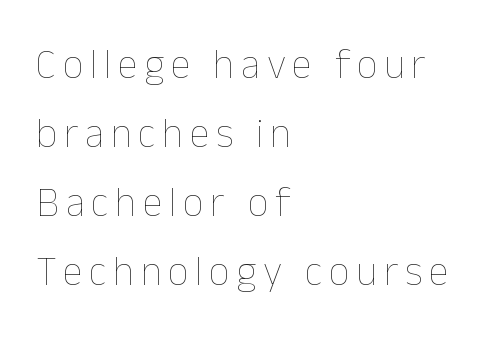
A roman cut, with each character standing at attention. Layout note: lines flush left. Rule under the text: the space is simply empty. The rendering uses natural spacing where letterforms have individual widths.
